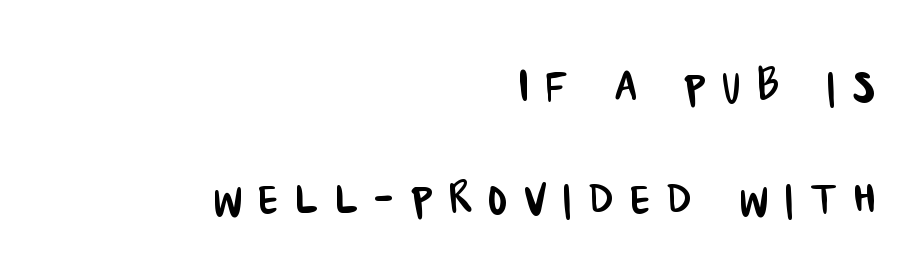
{"serif": "no", "width": "condensed", "stroke_contrast": "low", "x_height": "large", "monospaced": "no", "underline": "no", "align": "right", "line_spacing": "loose", "line_spacing_ratio": 1.96, "letter_spacing": "wide", "letter_spacing_em": 0.29, "glyph_px": 57}
